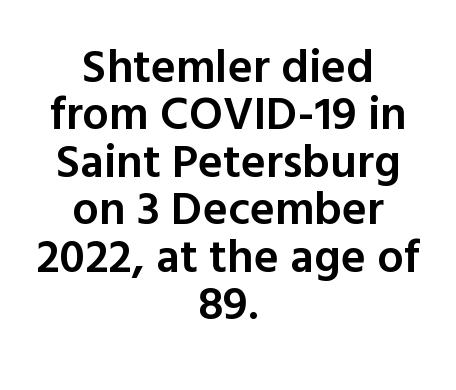
{"serif": "no", "italic": "no", "bold": "semi", "weight": "semibold", "width": "normal", "x_height": "medium", "monospaced": "no", "underline": "no", "align": "center", "line_spacing": "tight", "line_spacing_ratio": 1.01, "letter_spacing": "normal", "letter_spacing_em": 0.0, "glyph_px": 47}
